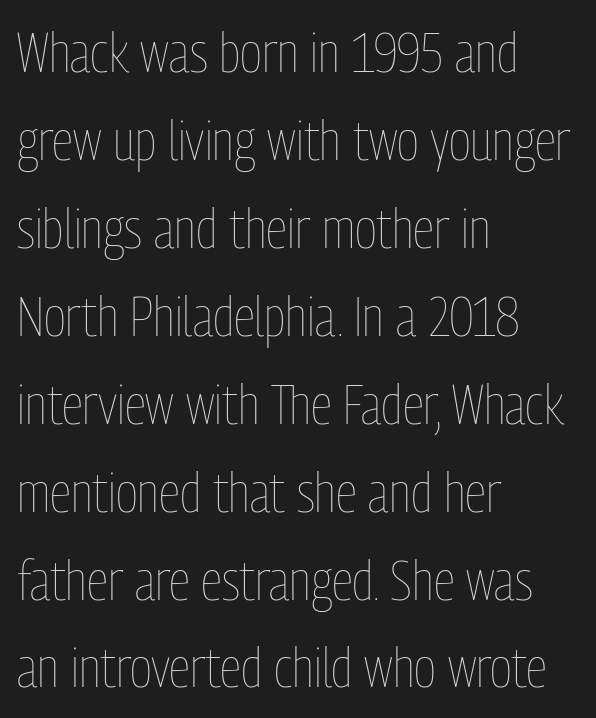
Proportional: the letters do not fall into vertical columns. Caption: face not bold, strokes unweighted. The space between consecutive lines is moderate. Tall strokes in this sample are plumb rather than angled.
